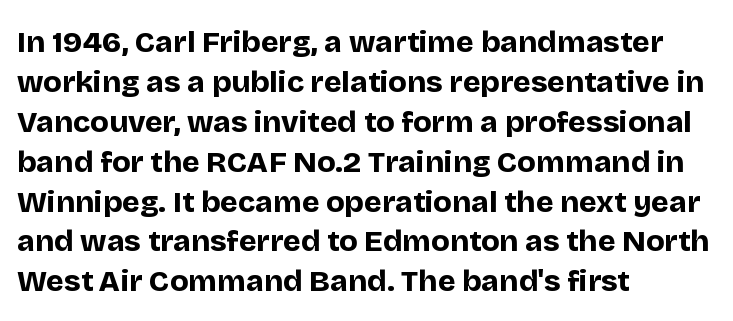
The image shows 30 px bold sans-serif type, upright; set left-aligned, normal line spacing (1.33x), normal letter spacing, not underlined; low stroke contrast and a large x-height.
